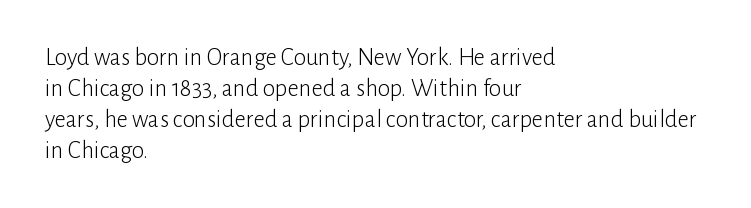
Q: Is the text bold? A: No.
Q: Is the text italic (slanted)? A: No, it is upright.
Q: Is the text underlined? A: No.
Q: How is the paragraph aligned? A: Left-aligned.
Q: Is the spacing between letters normal or unusually wide? A: Normal.
